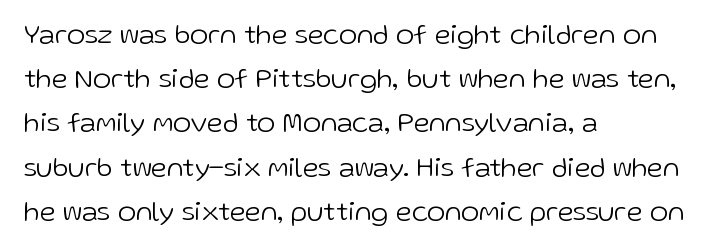
Q: Is the text bold? A: No.
Q: Is the text italic (slanted)? A: No, it is upright.
Q: Is the typeface a serif or a sans-serif typeface? A: Sans-serif.
Q: Is the text underlined? A: No.
Q: How is the paragraph aligned? A: Left-aligned.
Q: Is the spacing between letters normal or unusually wide? A: Normal.
Q: Is the spacing between lines tight, normal or loose? A: Normal.
Q: Width (condensed, normal, or wide)? A: Normal.
Q: Stroke contrast? A: Low.
Q: x-height? A: Medium.
Q: Monospaced? A: No.
